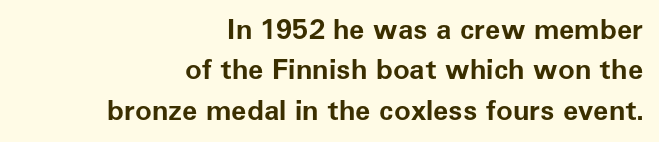
The image shows 28 px bold sans-serif type, upright; set right-aligned, normal line spacing (1.44x), normal letter spacing, not underlined; low stroke contrast and a medium x-height.
